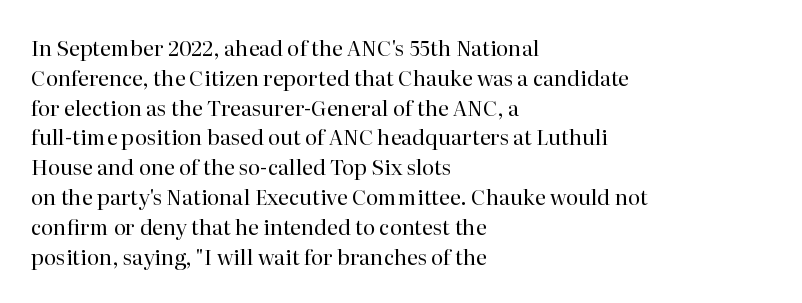
Quick note: interline space is typical. Nothing unusual about the tracking: characters are spaced as the font intends. Unmarked baselines from the first word to the last. No italicization has been applied; the sample stays upright.
